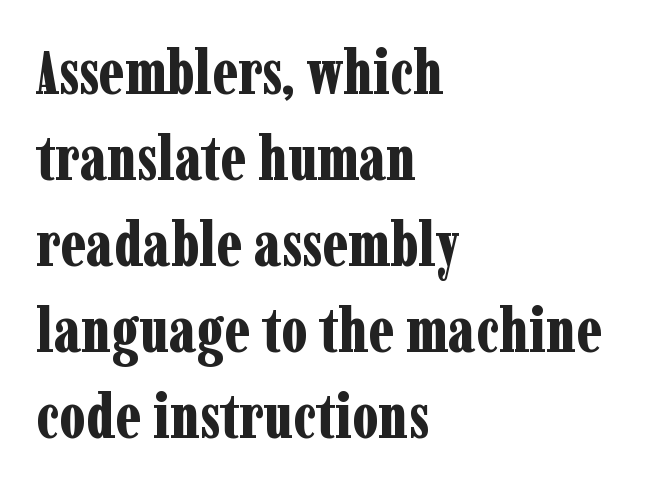
The passage shown has conventional tracking throughout. Heavy-handed strokes throughout: this text is bold. I'd call this a serif setting — the letters wear small feet. A normal amount of white space separates one row of letters from the next. The text block is weighted toward the left margin, trailing off unevenly rightward.
